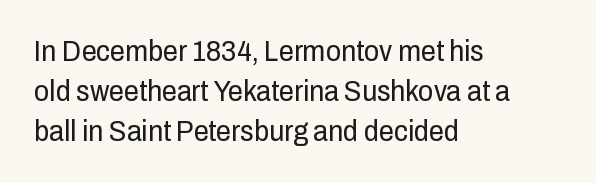
The image shows 30 px regular-weight, condensed sans-serif type, upright; set left-aligned, normal line spacing (1.34x), normal letter spacing, not underlined; low stroke contrast and a medium x-height.
